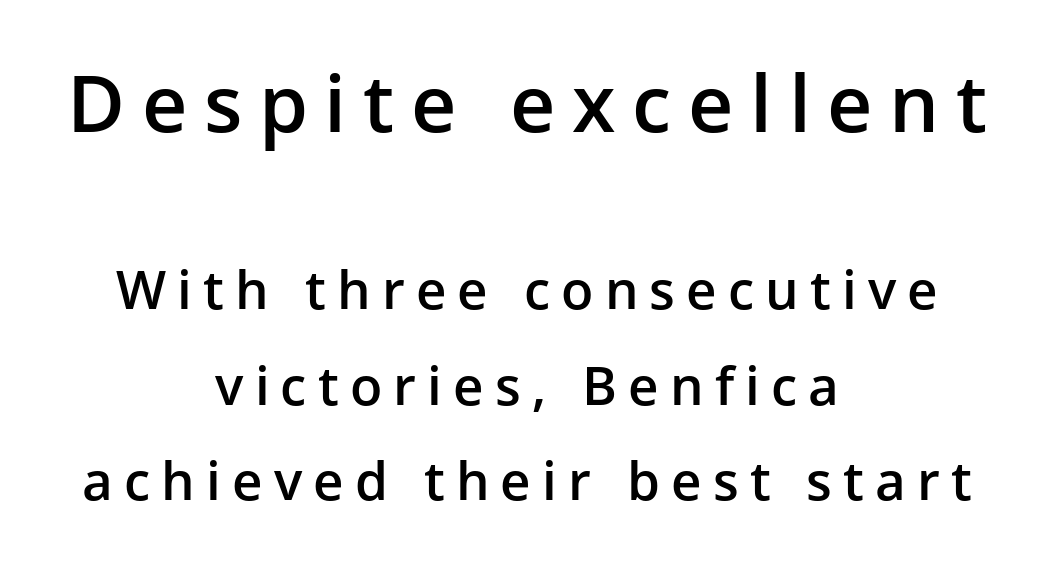
{"serif": "no", "italic": "no", "bold": "semi", "weight": "semibold", "width": "normal", "stroke_contrast": "low", "x_height": "medium", "monospaced": "no", "underline": "no", "align": "center", "line_spacing_ratio": 1.8, "letter_spacing": "wide", "letter_spacing_em": 0.21, "larger_block": "first", "size_ratio": 1.49, "glyph_px": 79}
